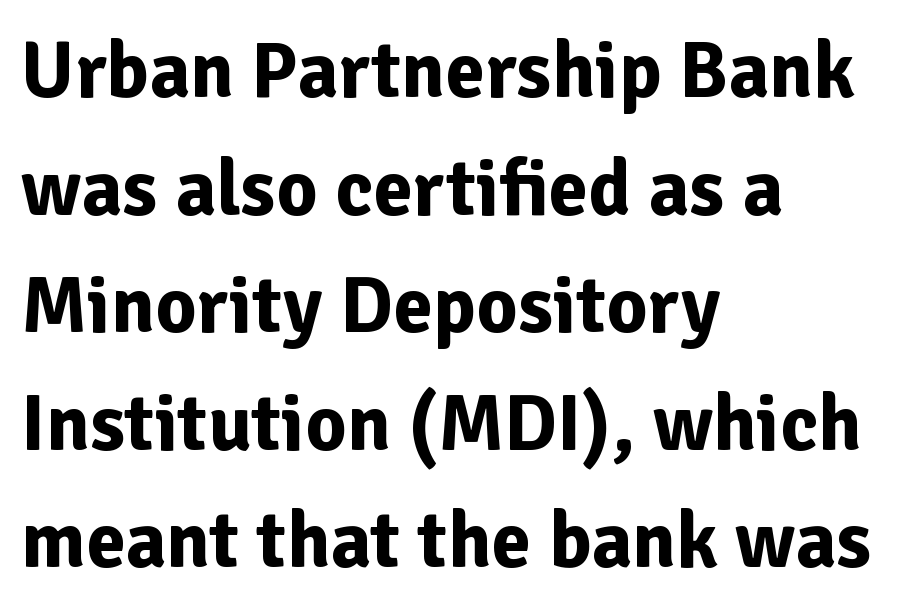
Q: Is the text bold? A: Yes.
Q: Is the text italic (slanted)? A: No, it is upright.
Q: Is the typeface a serif or a sans-serif typeface? A: Sans-serif.
Q: Is the text underlined? A: No.
Q: How is the paragraph aligned? A: Left-aligned.
Q: Is the spacing between letters normal or unusually wide? A: Normal.
Q: Is the spacing between lines tight, normal or loose? A: Normal.
Q: Width (condensed, normal, or wide)? A: Normal.
Q: Stroke contrast? A: Low.
Q: x-height? A: Medium.
Q: Monospaced? A: No.
